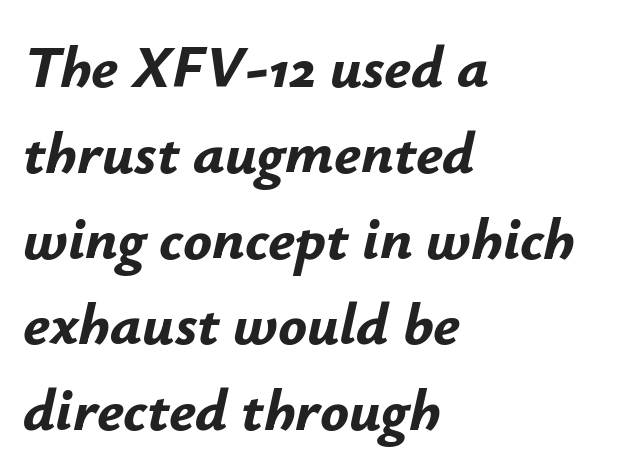
{"italic": "yes", "lean": "right", "slant_degrees": 12, "bold": "yes", "weight": "bold", "width": "normal", "stroke_contrast": "low", "x_height": "small", "monospaced": "no", "underline": "no", "align": "left", "line_spacing": "normal", "line_spacing_ratio": 1.43, "letter_spacing": "normal", "letter_spacing_em": 0.0, "glyph_px": 60}
